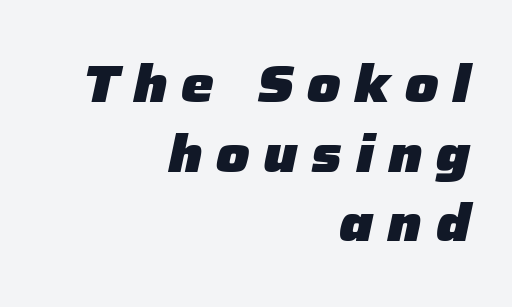
If you measured baseline to baseline, you'd find a middling distance. The specimen reads as italic at a glance. This sample has the flowing, uneven cadence of proportional lettering. I'd describe the lettering as bold — thick and assertive. The text block is weighted toward the right margin, trailing off unevenly leftward.
